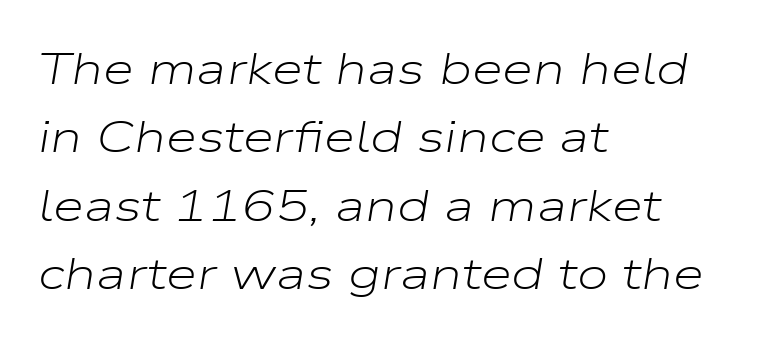
The image shows 45 px light, wide type, italic (leaning right); set left-aligned, normal line spacing (1.52x), normal letter spacing, not underlined; low stroke contrast and a medium x-height.
